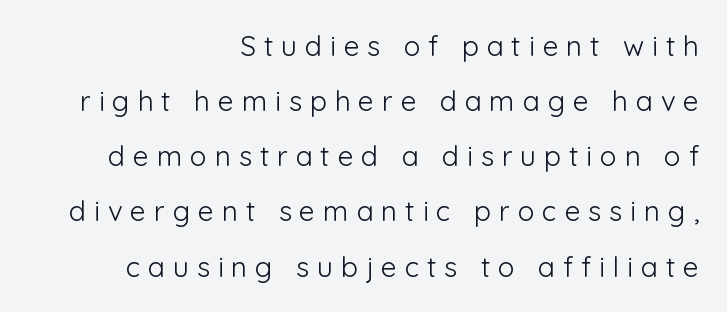
A clean baseline with only descenders dipping below it. Layout note: lines flush right. Weight: not bold — regular or lighter. Check where the strokes stop: nothing finishes them off — pure sans. Loose tracking; the words dissolve into strings of separated letters.
